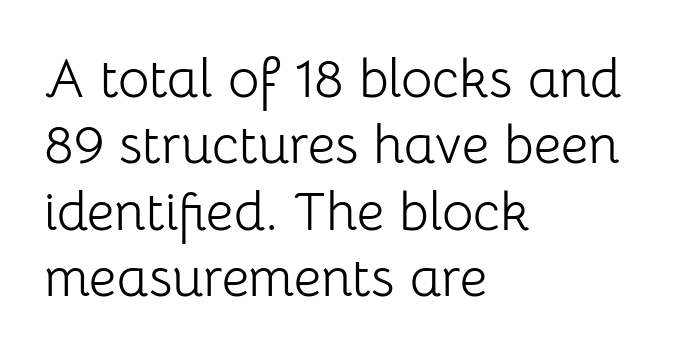
Q: Is the text bold? A: No.
Q: Is the text italic (slanted)? A: No, it is upright.
Q: Is the typeface a serif or a sans-serif typeface? A: Sans-serif.
Q: Is the text underlined? A: No.
Q: How is the paragraph aligned? A: Left-aligned.
Q: Is the spacing between letters normal or unusually wide? A: Normal.
Q: Width (condensed, normal, or wide)? A: Normal.
Q: Stroke contrast? A: Low.
Q: x-height? A: Medium.
Q: Monospaced? A: No.
